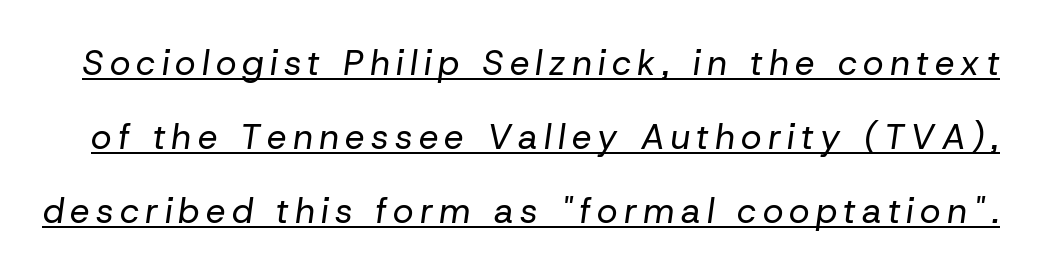
{"italic": "yes", "lean": "right", "slant_degrees": 8, "bold": "no", "weight": "regular", "width": "normal", "stroke_contrast": "low", "x_height": "medium", "monospaced": "no", "underline": "yes", "line_spacing": "loose", "line_spacing_ratio": 2.11, "glyph_px": 35}
